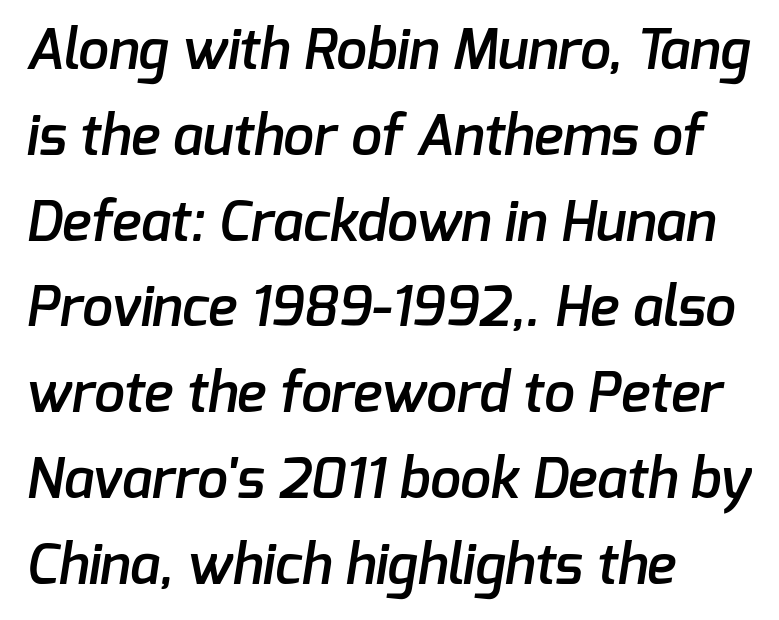
Q: Is the text bold? A: Semi-bold.
Q: Is the typeface a serif or a sans-serif typeface? A: Sans-serif.
Q: Is the text underlined? A: No.
Q: How is the paragraph aligned? A: Left-aligned.
Q: Is the spacing between letters normal or unusually wide? A: Normal.
Q: Is the spacing between lines tight, normal or loose? A: Normal.
Q: Width (condensed, normal, or wide)? A: Normal.
Q: Stroke contrast? A: Low.
Q: x-height? A: Medium.
Q: Monospaced? A: No.
